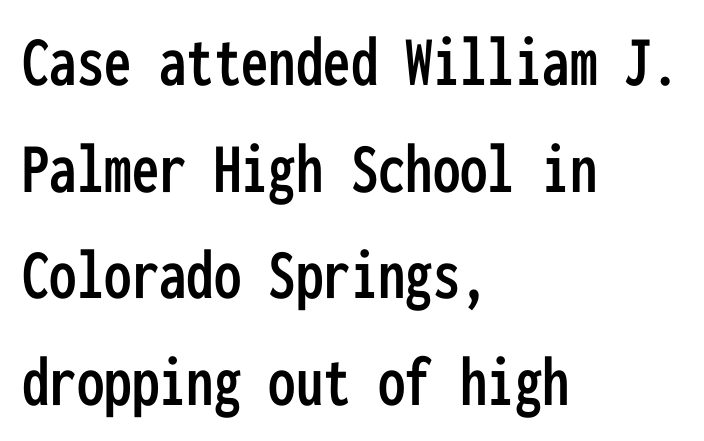
{"serif": "no", "italic": "no", "width": "condensed", "stroke_contrast": "low", "x_height": "medium", "monospaced": "yes", "underline": "no", "align": "left", "line_spacing": "normal", "line_spacing_ratio": 1.46, "letter_spacing": "normal", "letter_spacing_em": 0.0, "glyph_px": 73}
